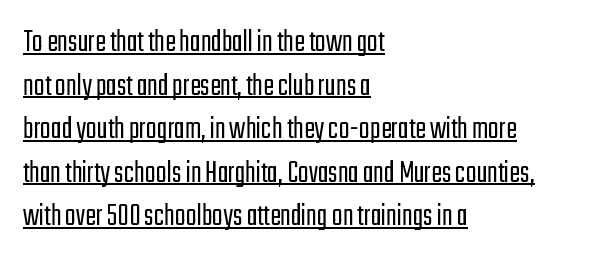
{"serif": "no", "italic": "no", "bold": "no", "weight": "light", "width": "condensed", "stroke_contrast": "low", "x_height": "medium", "monospaced": "no", "underline": "yes", "align": "left", "line_spacing": "normal", "line_spacing_ratio": 1.36, "letter_spacing": "normal", "letter_spacing_em": 0.0, "glyph_px": 32}
